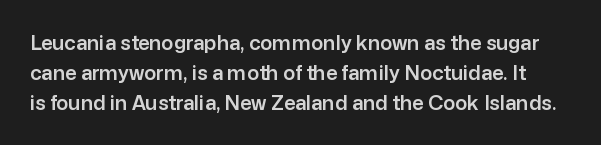
Q: Is the text italic (slanted)? A: No, it is upright.
Q: Is the text underlined? A: No.
Q: Is the spacing between letters normal or unusually wide? A: Normal.
Q: Is the spacing between lines tight, normal or loose? A: Normal.
